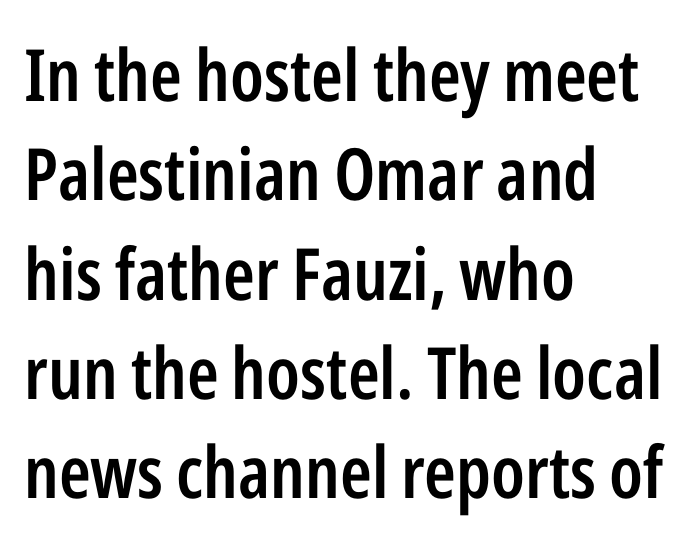
Q: Is the text bold? A: Semi-bold.
Q: Is the text italic (slanted)? A: No, it is upright.
Q: Is the typeface a serif or a sans-serif typeface? A: Sans-serif.
Q: Is the text underlined? A: No.
Q: How is the paragraph aligned? A: Left-aligned.
Q: Is the spacing between letters normal or unusually wide? A: Normal.
Q: Is the spacing between lines tight, normal or loose? A: Normal.
Q: Width (condensed, normal, or wide)? A: Condensed.
Q: Stroke contrast? A: Low.
Q: x-height? A: Medium.
Q: Monospaced? A: No.
